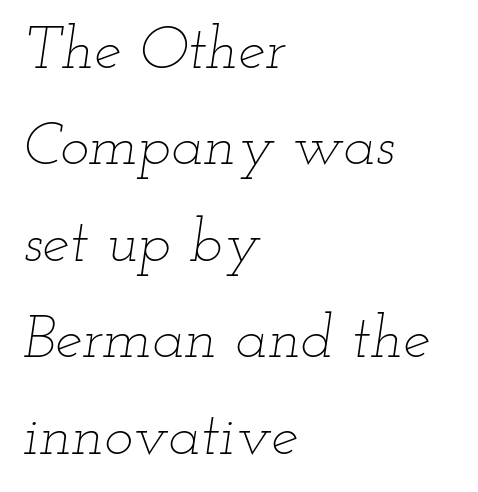
The image shows 61 px thin, wide type, italic (leaning right); set left-aligned, normal line spacing (1.58x), normal letter spacing, not underlined; low stroke contrast and a small x-height.
